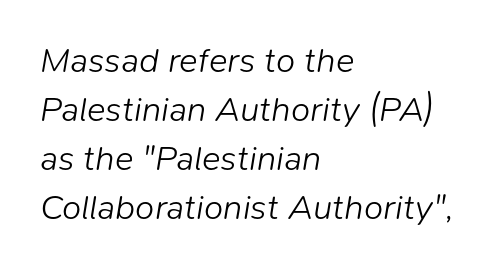
Vertically, the passage feels balanced, rows spaced as you'd expect. The characters are drawn with everyday or finer stroke widths. Honestly, there is no underline to notice here at all. Spacing verdict: proportional, widths tailored to each character. The font's italic variant was chosen for this text.
